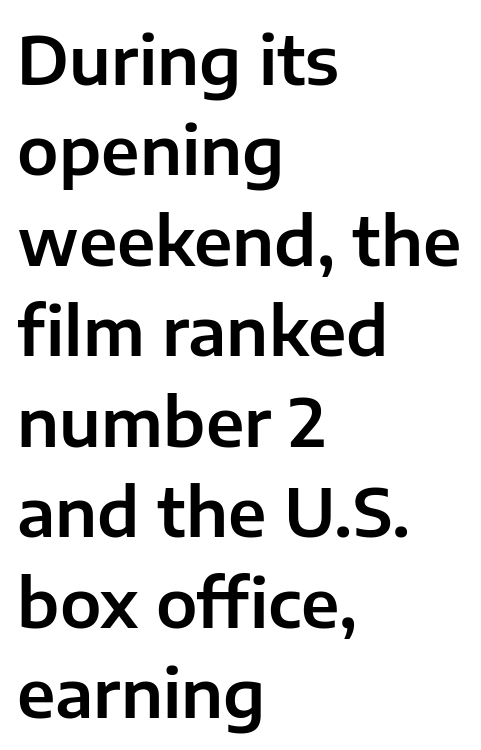
The image shows 66 px sans-serif type, upright; set left-aligned, normal line spacing (1.37x), normal letter spacing, not underlined; low stroke contrast and a medium x-height.
